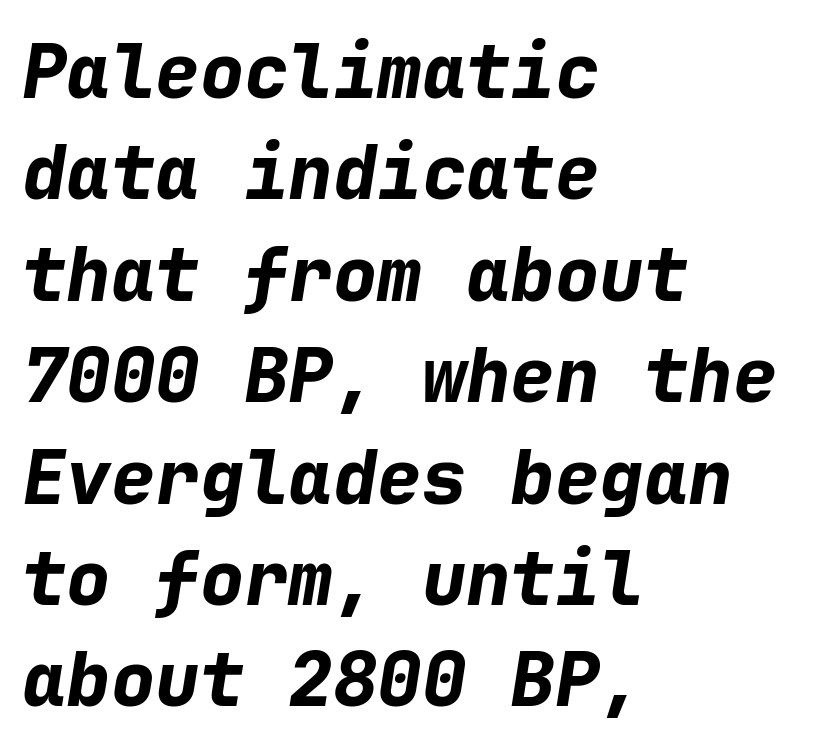
Here the designer chose a console-style face with uniform glyph widths. The line-height multiplier appears to be the usual default. Set as a true bold cut, around the 700 mark. The letters sit at their default tracking, neither squeezed nor spread. The passage is arranged the way most books set body copy — flush left.
